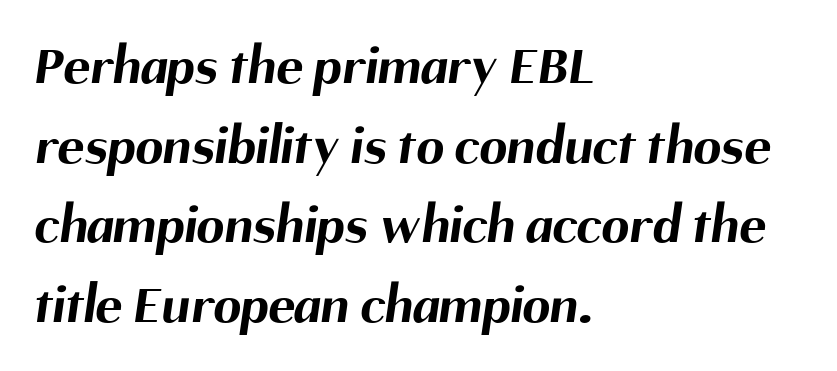
Set as a true bold cut, around the 700 mark. A typesetter would call this leading conventional body-copy spacing. Here the designer chose a conventional face with non-uniform glyph widths. Short and long lines alike share a common starting point at left. In terms of letterspacing, this is plain default setting. Typographically, this falls in the sans-serif category.
